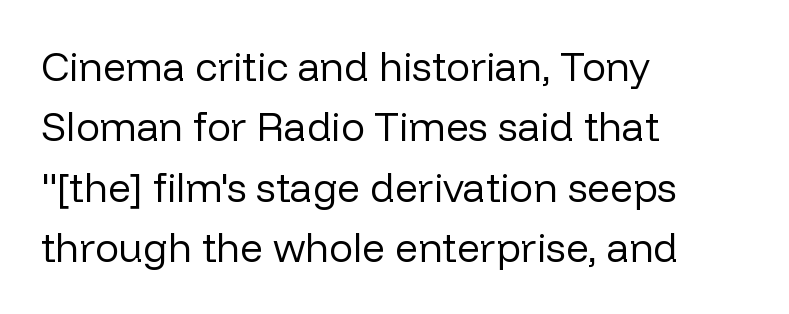
The image shows 40 px regular-weight sans-serif type, upright; set left-aligned, normal line spacing (1.51x), normal letter spacing, not underlined; low stroke contrast and a medium x-height.
